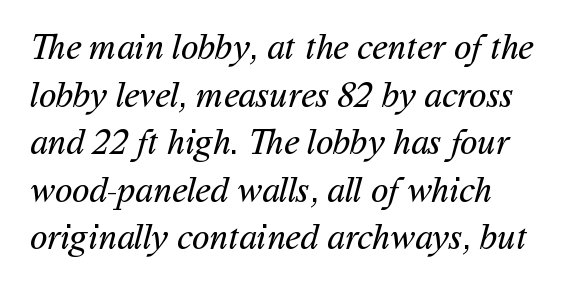
What stands out about the letter spacing? Nothing — it is the standard amount. The rendering shows plain stroke endings on the letterforms — a sans-serif design. Successive baselines arrive at the customary interval. Summary of weight: not heavy and not bold. These lines are set flush left with a ragged right edge. The letters advance in unequal steps, a hallmark of proportional type.
